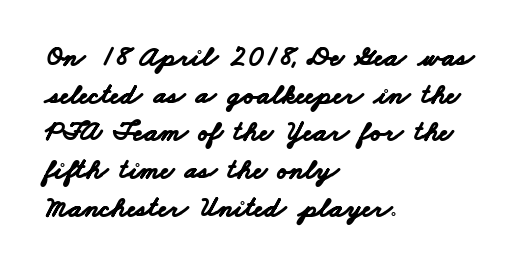
Q: Is the text bold? A: Yes.
Q: Is the typeface a serif or a sans-serif typeface? A: Sans-serif.
Q: Is the text underlined? A: No.
Q: How is the paragraph aligned? A: Left-aligned.
Q: Is the spacing between letters normal or unusually wide? A: Normal.
Q: Is the spacing between lines tight, normal or loose? A: Normal.
Q: Width (condensed, normal, or wide)? A: Wide.
Q: Stroke contrast? A: Low.
Q: x-height? A: Small.
Q: Monospaced? A: No.
